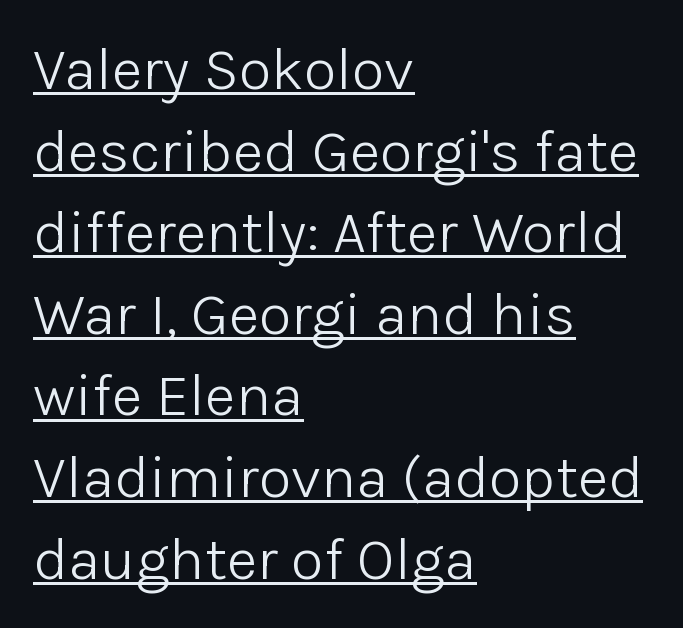
{"serif": "no", "italic": "no", "bold": "no", "weight": "light", "width": "normal", "stroke_contrast": "low", "x_height": "medium", "monospaced": "no", "underline": "yes", "align": "left", "line_spacing": "normal", "line_spacing_ratio": 1.36, "letter_spacing": "normal", "letter_spacing_em": 0.0, "glyph_px": 60}
